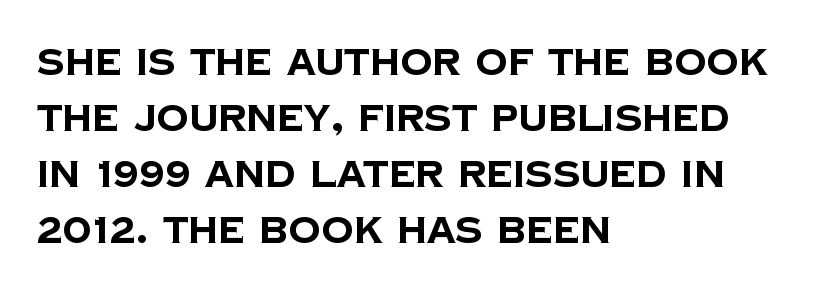
The image shows 36 px bold sans-serif type; set left-aligned, normal line spacing (1.56x), normal letter spacing, not underlined; low stroke contrast and a large x-height.
